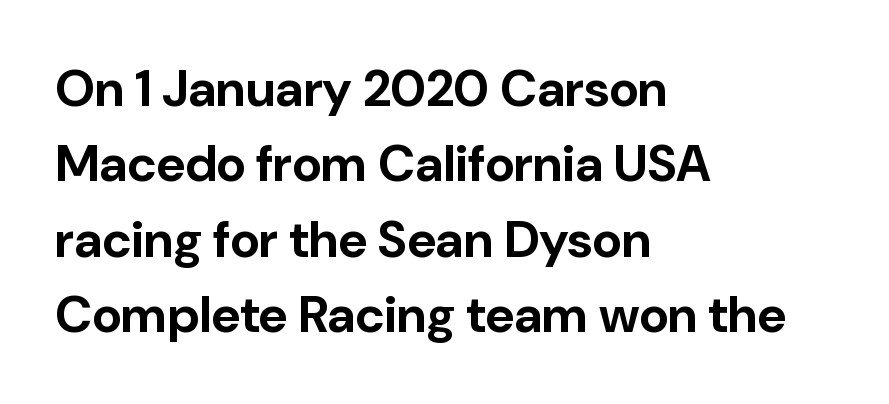
The image shows 51 px bold sans-serif type, upright; set left-aligned, normal line spacing (1.48x), normal letter spacing, not underlined; low stroke contrast and a medium x-height.
